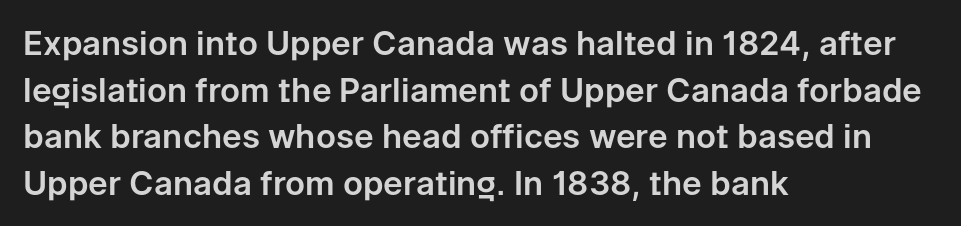
The image shows 33 px sans-serif type, upright; set left-aligned, normal line spacing (1.41x), normal letter spacing, not underlined; low stroke contrast and a medium x-height.
